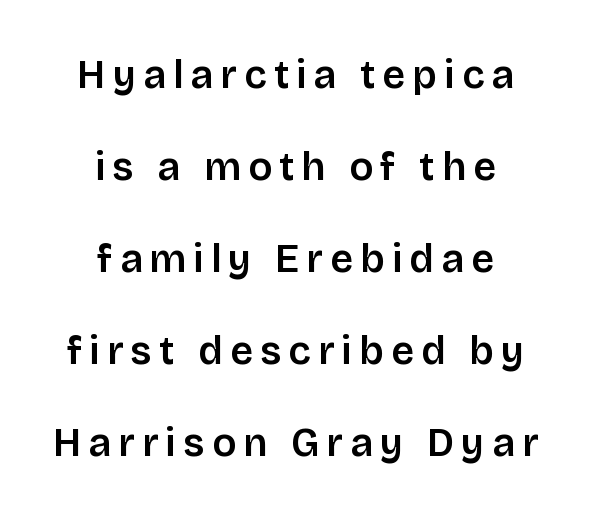
Q: Is the text bold? A: Semi-bold.
Q: Is the text italic (slanted)? A: No, it is upright.
Q: Is the typeface a serif or a sans-serif typeface? A: Sans-serif.
Q: Is the text underlined? A: No.
Q: How is the paragraph aligned? A: Centered.
Q: Is the spacing between lines tight, normal or loose? A: Loose.
Q: Width (condensed, normal, or wide)? A: Normal.
Q: Stroke contrast? A: Low.
Q: x-height? A: Large.
Q: Monospaced? A: No.
